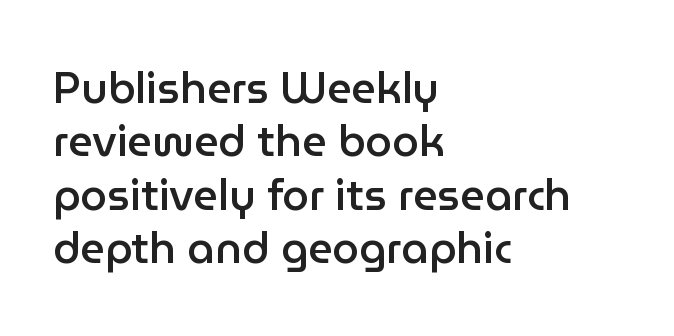
Q: Is the text bold? A: Semi-bold.
Q: Is the text italic (slanted)? A: No, it is upright.
Q: Is the typeface a serif or a sans-serif typeface? A: Sans-serif.
Q: Is the text underlined? A: No.
Q: How is the paragraph aligned? A: Left-aligned.
Q: Is the spacing between letters normal or unusually wide? A: Normal.
Q: Width (condensed, normal, or wide)? A: Normal.
Q: Stroke contrast? A: Low.
Q: x-height? A: Medium.
Q: Monospaced? A: No.
